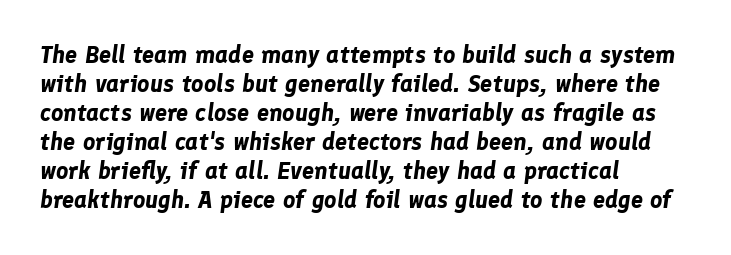
The passage is arranged the way most books set body copy — flush left. This rendering leaves character spacing at its baseline value. The glyphs look as if they've been sheared to an angle. Heavy-handed strokes throughout: this text is bold. Descenders hang freely into open space.
